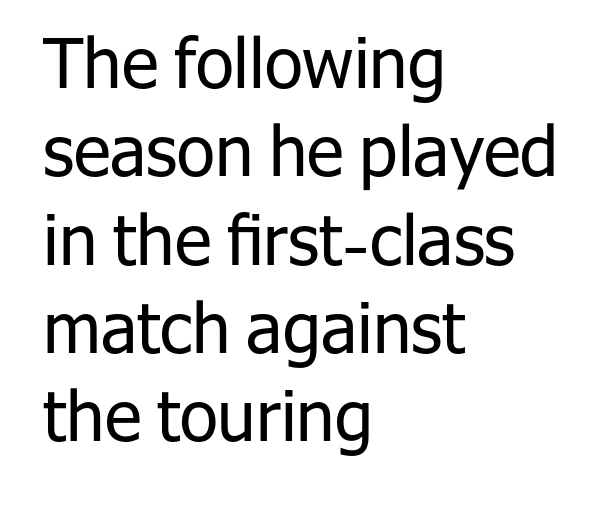
Q: Is the text bold? A: No.
Q: Is the text italic (slanted)? A: No, it is upright.
Q: Is the typeface a serif or a sans-serif typeface? A: Sans-serif.
Q: Is the text underlined? A: No.
Q: How is the paragraph aligned? A: Left-aligned.
Q: Is the spacing between letters normal or unusually wide? A: Normal.
Q: Is the spacing between lines tight, normal or loose? A: Normal.
Q: Width (condensed, normal, or wide)? A: Normal.
Q: Stroke contrast? A: Low.
Q: x-height? A: Medium.
Q: Monospaced? A: No.
